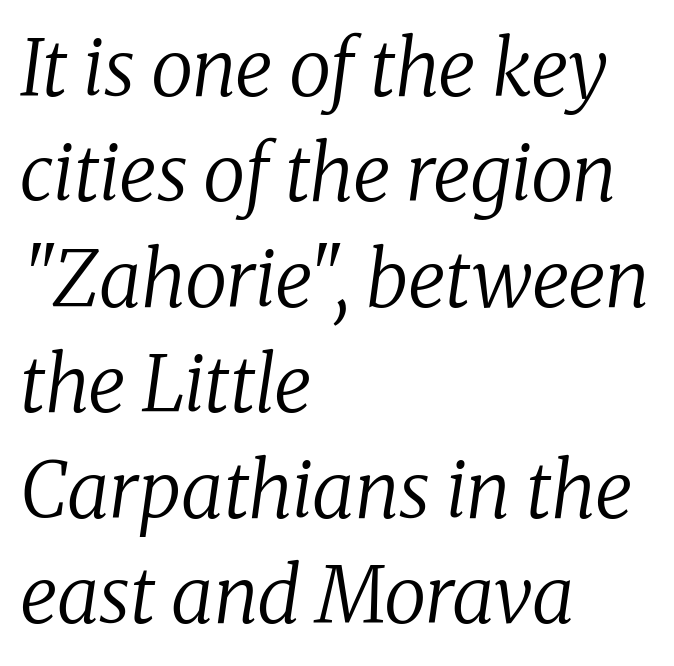
{"serif": "yes", "italic": "yes", "lean": "right", "slant_degrees": 8, "bold": "no", "weight": "regular", "width": "normal", "stroke_contrast": "low", "x_height": "medium", "monospaced": "no", "underline": "no", "align": "left", "line_spacing": "normal", "line_spacing_ratio": 1.37, "letter_spacing": "normal", "letter_spacing_em": 0.0, "glyph_px": 77}
